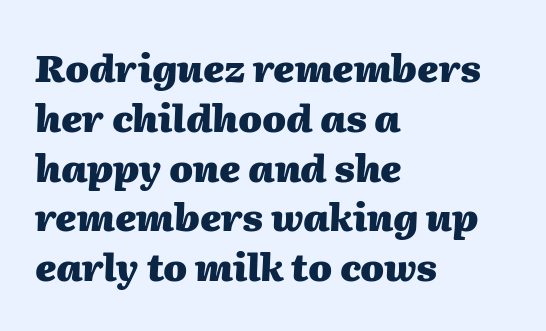
The image shows 38 px heavy type, italic (leaning right); set left-aligned, normal line spacing (1.31x), normal letter spacing, not underlined; medium stroke contrast and a medium x-height.
